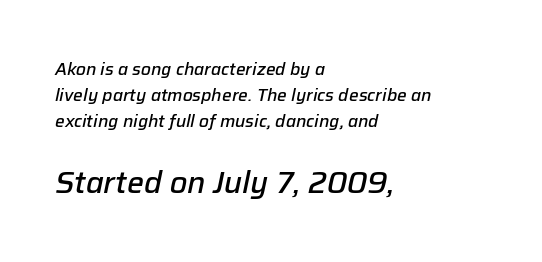
The image shows 30 px semibold type, italic (leaning right); set left-aligned, normal line spacing (1.54x), normal letter spacing, not underlined; the second (bottom) block is 1.76x larger; low stroke contrast and a medium x-height.
